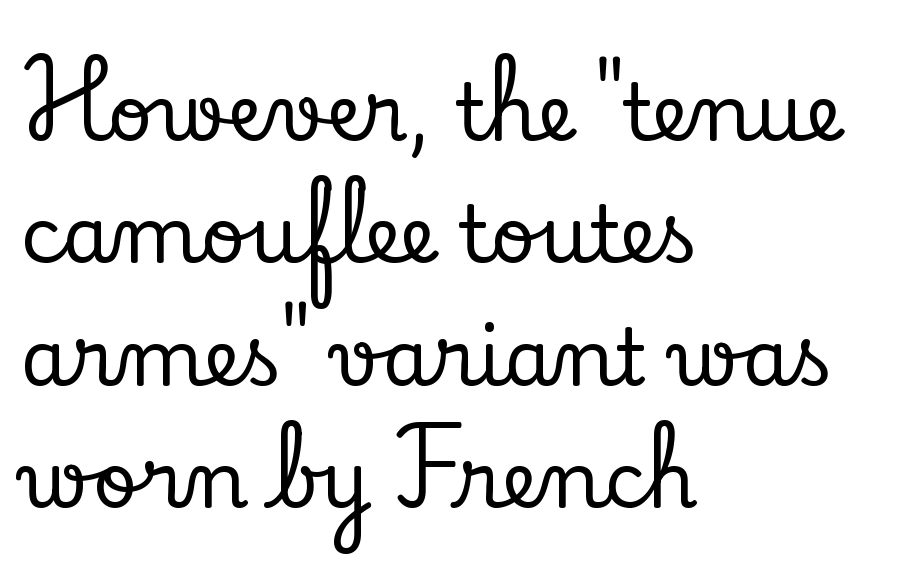
The letters advance in unequal steps, a hallmark of proportional type. The typography opts for an upright posture over an oblique one. The line texture is even and compact thanks to regular tracking. Line starts are locked; line ends wander.
